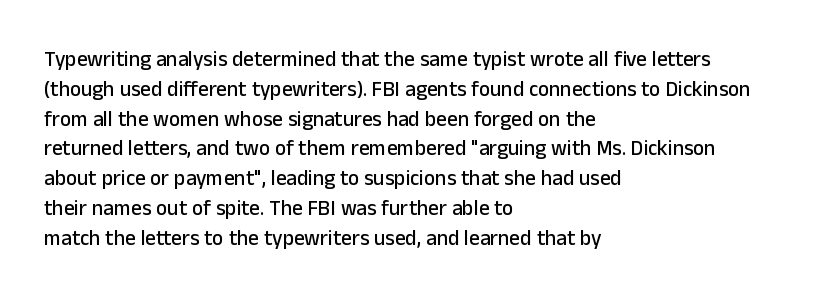
{"italic": "no", "underline": "no", "align": "left", "line_spacing": "normal", "line_spacing_ratio": 1.42, "letter_spacing": "normal", "letter_spacing_em": 0.0, "glyph_px": 21}
